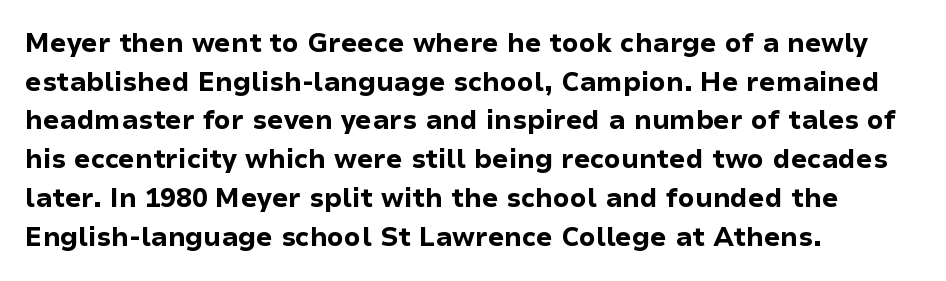
The image shows 26 px bold type, upright; set left-aligned, normal line spacing (1.49x), normal letter spacing, not underlined.
